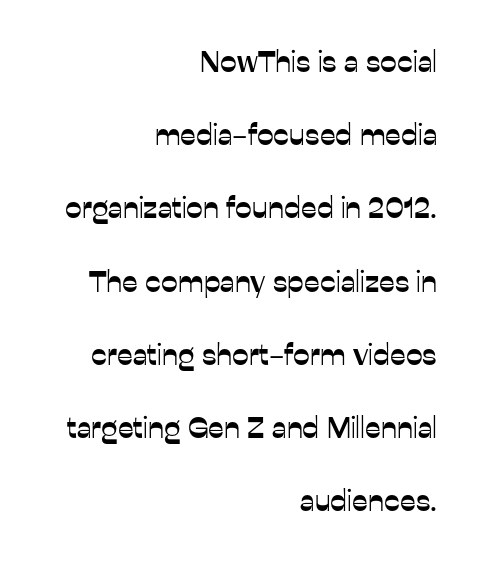
The space directly below the letters is spotless. Is there any slant? The stems are plumb. The passage shown is typeset with a sans-serif family. This sample has the flowing, uneven cadence of proportional lettering.
